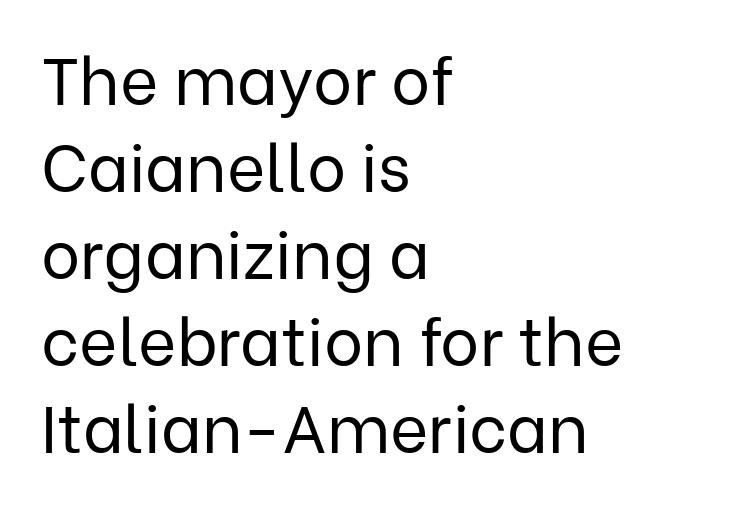
{"serif": "no", "italic": "no", "bold": "no", "weight": "regular", "width": "normal", "stroke_contrast": "low", "x_height": "medium", "monospaced": "no", "underline": "no", "align": "left", "line_spacing": "normal", "line_spacing_ratio": 1.32, "letter_spacing": "normal", "letter_spacing_em": 0.0, "glyph_px": 66}
